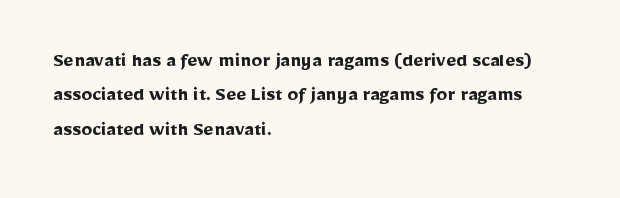
{"italic": "no", "bold": "yes", "underline": "no", "align": "left", "line_spacing": "normal", "line_spacing_ratio": 1.56, "letter_spacing": "normal", "letter_spacing_em": 0.0, "glyph_px": 22}
